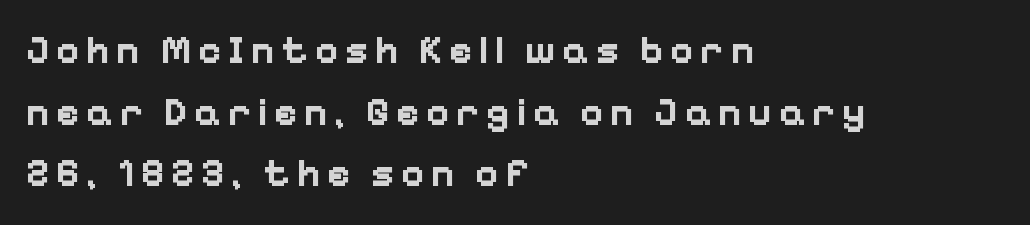
Words float on clear page, feet unadorned. Posture: straight, roman, zero tilt. In terms of leading, this rendering sits right in the middle. Is this a fixed-width face? No — the glyphs have proportional, varying widths. Summary of weight: heavy, a full bold.
